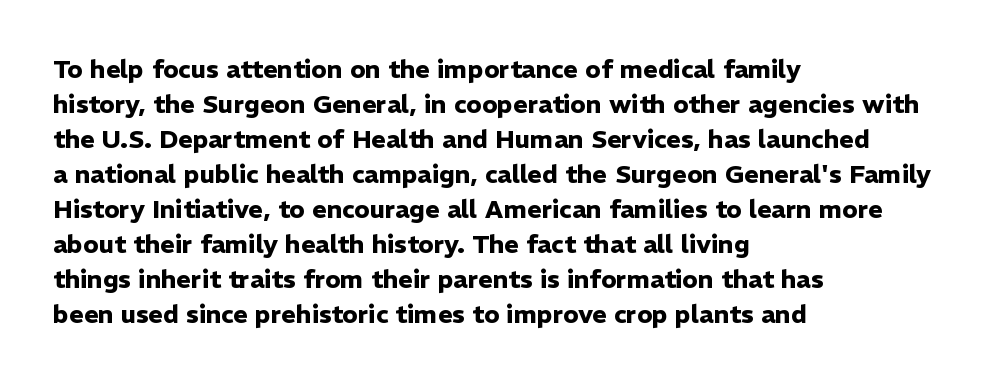
Q: Is the text bold? A: Yes.
Q: Is the text italic (slanted)? A: No, it is upright.
Q: Is the text underlined? A: No.
Q: How is the paragraph aligned? A: Left-aligned.
Q: Is the spacing between letters normal or unusually wide? A: Normal.
Q: Is the spacing between lines tight, normal or loose? A: Normal.
